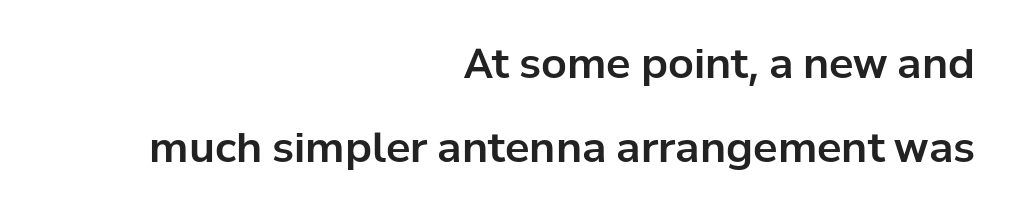
The passage shown is not underscored anywhere. The type sits square on the baseline with zero lean. In terms of letterform style, serifs are entirely absent. Is there much room between lines? Yes — plenty of vertical air separates them. The passage shown is typed in a proportional face where columns would drift. Look at the tracking — it's just the regular setting, nothing added.
